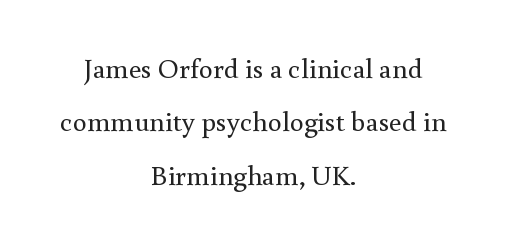
{"serif": "yes", "italic": "no", "bold": "no", "weight": "regular", "width": "normal", "x_height": "small", "monospaced": "no", "underline": "no", "align": "center", "line_spacing": "loose", "line_spacing_ratio": 1.91, "letter_spacing": "normal", "letter_spacing_em": 0.0, "glyph_px": 28}
